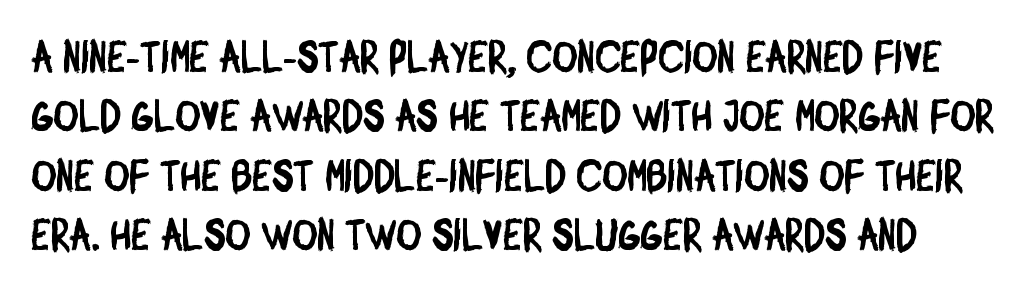
Q: Is the typeface a serif or a sans-serif typeface? A: Sans-serif.
Q: Is the text underlined? A: No.
Q: Is the spacing between letters normal or unusually wide? A: Normal.
Q: Is the spacing between lines tight, normal or loose? A: Normal.
Q: Width (condensed, normal, or wide)? A: Condensed.
Q: Stroke contrast? A: Low.
Q: x-height? A: Large.
Q: Monospaced? A: No.
